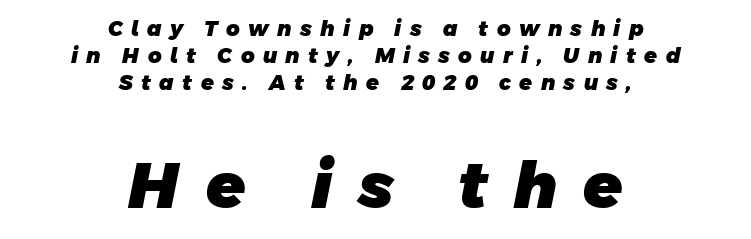
{"serif": "no", "bold": "yes", "weight": "heavy", "width": "normal", "stroke_contrast": "low", "x_height": "large", "monospaced": "no", "underline": "no", "align": "center", "line_spacing": "normal", "line_spacing_ratio": 1.29, "letter_spacing": "wide", "letter_spacing_em": 0.4, "larger_block": "second", "size_ratio": 3.05, "glyph_px": 64}
